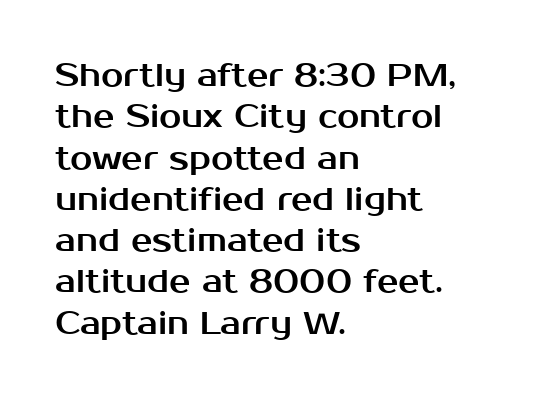
Grotesque or geometric, the face here clearly has no serifs. Lines of text with bare space underneath. The setting favours the left margin, as ordinary paragraphs usually do. Here the glyphs are tracked normally, forming tight word shapes. The line-height multiplier appears to be the usual default. Nope, not italic — everything's standing straight.
